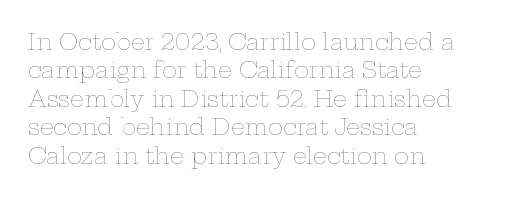
Q: Is the text bold? A: No.
Q: Is the text italic (slanted)? A: No, it is upright.
Q: Is the text underlined? A: No.
Q: How is the paragraph aligned? A: Left-aligned.
Q: Is the spacing between letters normal or unusually wide? A: Normal.
Q: Is the spacing between lines tight, normal or loose? A: Normal.
